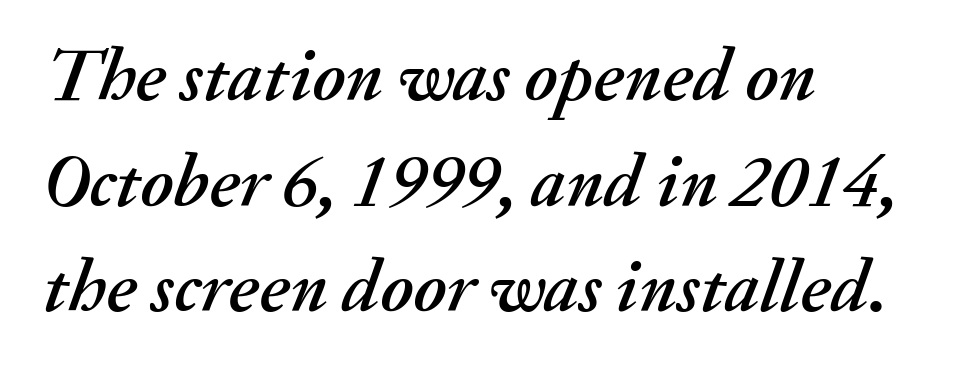
The image shows 75 px text type, italic (leaning right); set left-aligned, normal line spacing (1.41x), normal letter spacing, not underlined; medium stroke contrast and a small x-height.
